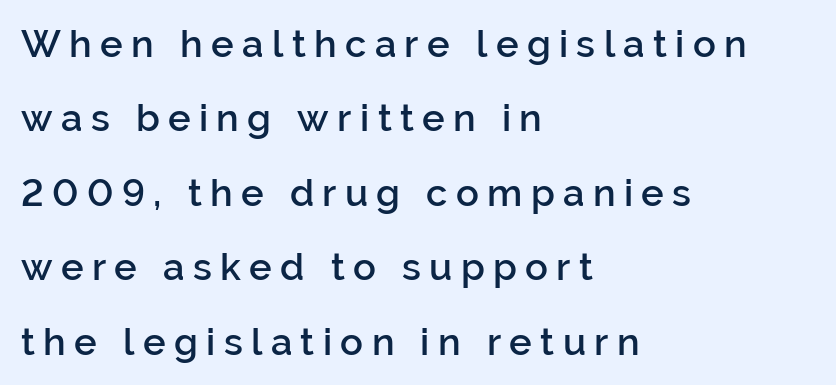
The image shows 38 px semibold sans-serif type, upright; set left-aligned, loose line spacing (1.96x), unusually wide letter spacing (+0.22 em), not underlined; low stroke contrast and a medium x-height.
